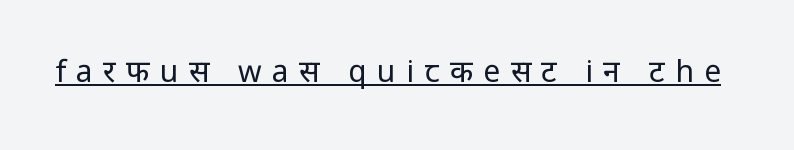
Nope, no serifs anywhere on these letters. This is not heavy type; no bold has been used. Style check: upright. This sample has the flowing, uneven cadence of proportional lettering. Decoration check: the copy is underlined. The letters are spread apart with noticeably loose tracking.
